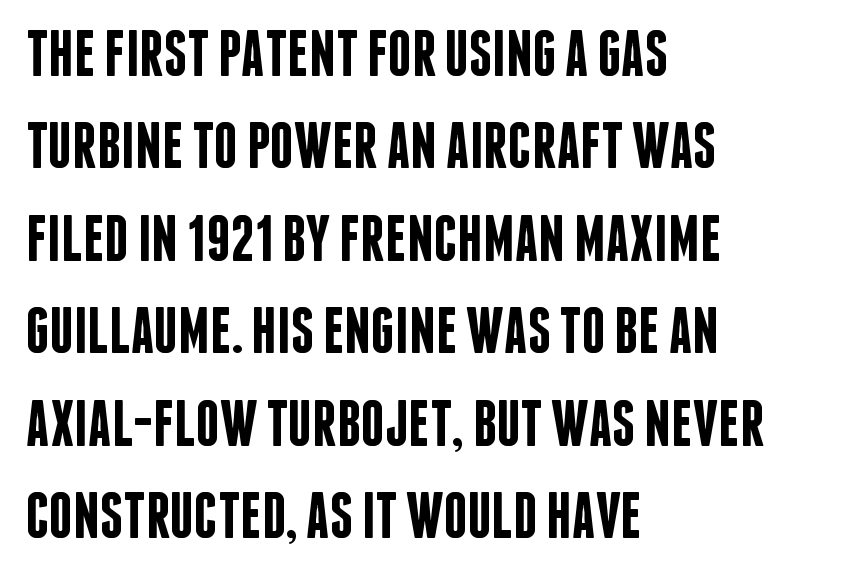
One glance says typical: line gaps are just what's usual. The passage shown is semibold, sitting just below true bold. You can tell from the bare stems that sans-serif type was used. Honestly, the letter spacing is just normal — you wouldn't notice it. A classic flush-left, rag-right setting is used for this passage. Character widths vary here, with narrow letters taking less room than wide ones.
